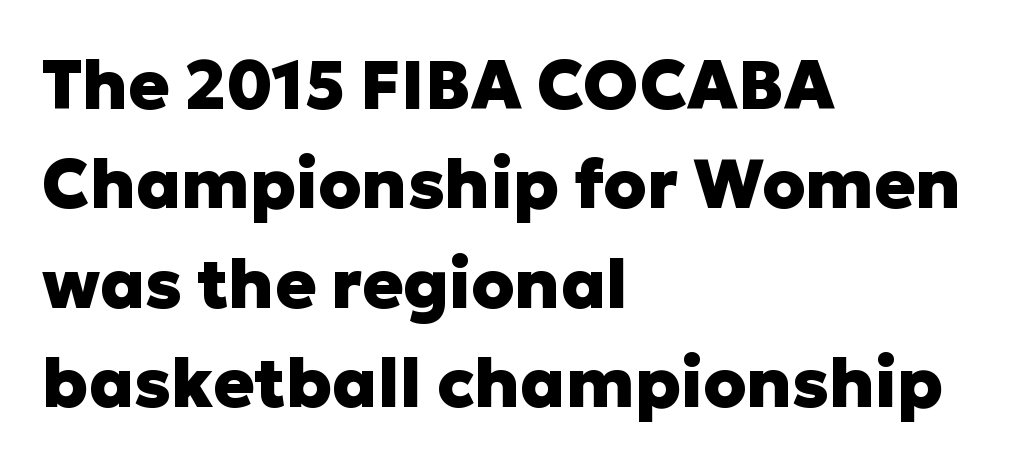
Q: Is the text bold? A: Yes.
Q: Is the text italic (slanted)? A: No, it is upright.
Q: Is the typeface a serif or a sans-serif typeface? A: Sans-serif.
Q: Is the text underlined? A: No.
Q: How is the paragraph aligned? A: Left-aligned.
Q: Is the spacing between letters normal or unusually wide? A: Normal.
Q: Is the spacing between lines tight, normal or loose? A: Normal.
Q: Width (condensed, normal, or wide)? A: Normal.
Q: Stroke contrast? A: Low.
Q: x-height? A: Medium.
Q: Monospaced? A: No.
